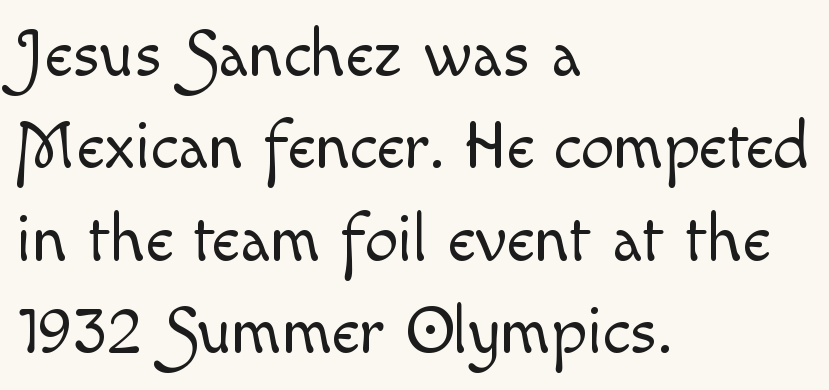
The image shows 67 px light type, upright; set left-aligned, normal line spacing (1.38x), normal letter spacing, not underlined; a small x-height.
